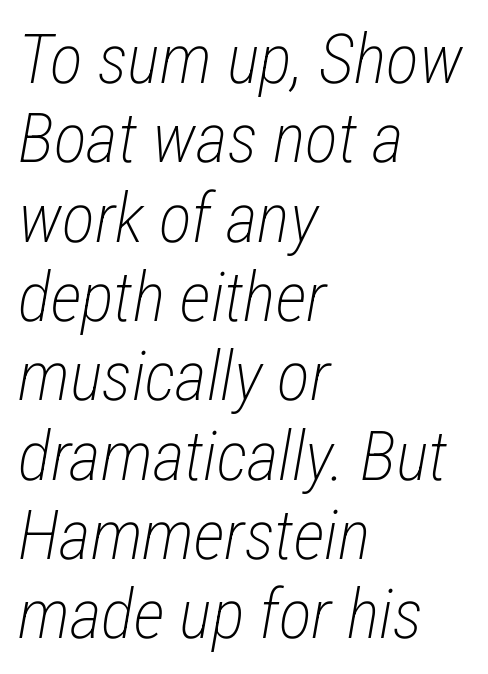
Yep, that's italic — everything's leaning. Heaviness? Minimal to ordinary, like unemphasized prose. Words appear dense and cohesive because spacing is normal. Tightly led — the rows are bunched.
